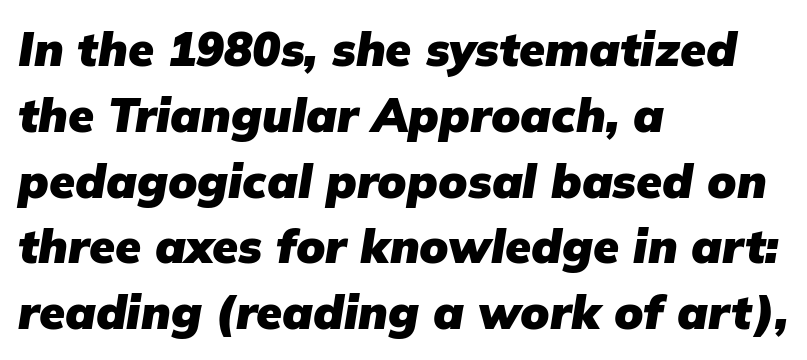
Yep, that's italic — everything's leaning. Glance below the letters and you will spot only blank space. Each word holds together tightly as a unit, with standard inter-letter gaps. This block has exactly the height ordinary leading produces. You'd pick this weight for a headline — it's a proper bold.
